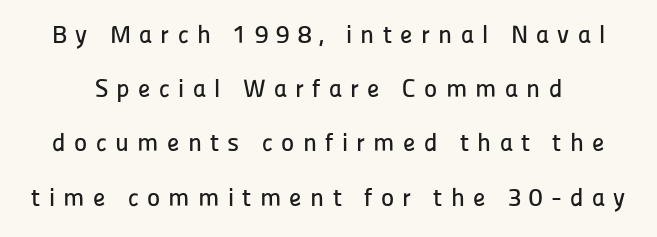
{"italic": "no", "underline": "no", "line_spacing": "loose", "line_spacing_ratio": 2.17, "letter_spacing": "wide", "letter_spacing_em": 0.33, "glyph_px": 25}
